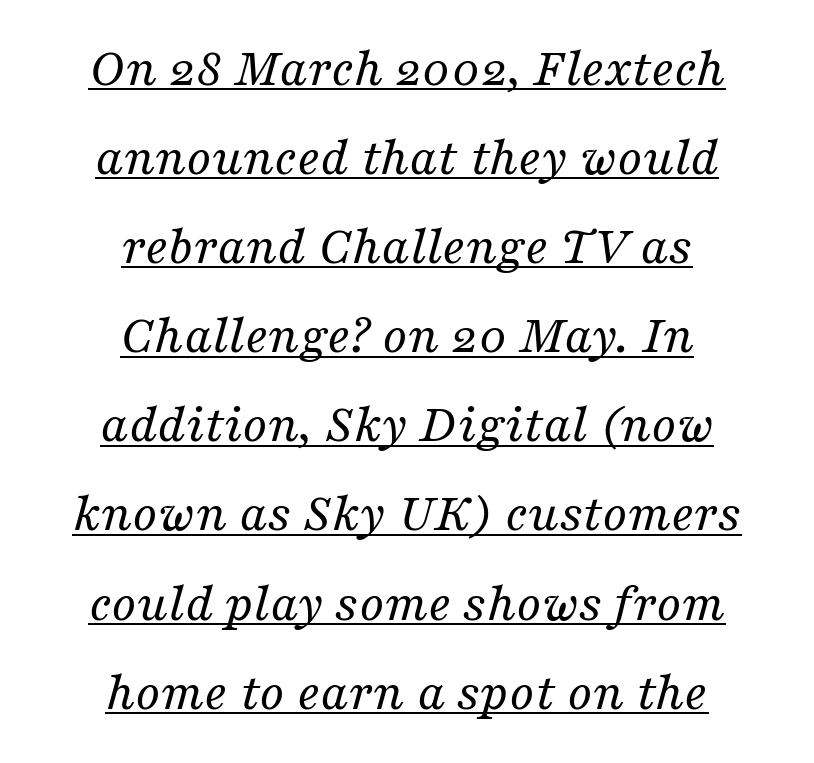
Q: Is the text bold? A: No.
Q: Is the text italic (slanted)? A: Yes, it leans right by about 16 degrees.
Q: Is the typeface a serif or a sans-serif typeface? A: Serif.
Q: Is the text underlined? A: Yes.
Q: How is the paragraph aligned? A: Centered.
Q: Is the spacing between letters normal or unusually wide? A: Normal.
Q: Is the spacing between lines tight, normal or loose? A: Normal.
Q: Width (condensed, normal, or wide)? A: Normal.
Q: Stroke contrast? A: Medium.
Q: x-height? A: Medium.
Q: Monospaced? A: No.
